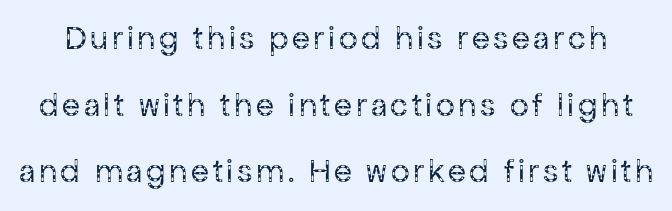
Q: Is the text bold? A: No.
Q: Is the text italic (slanted)? A: No, it is upright.
Q: Is the typeface a serif or a sans-serif typeface? A: Sans-serif.
Q: Is the text underlined? A: No.
Q: Is the spacing between lines tight, normal or loose? A: Loose.
Q: Width (condensed, normal, or wide)? A: Normal.
Q: Stroke contrast? A: Low.
Q: x-height? A: Medium.
Q: Monospaced? A: No.
